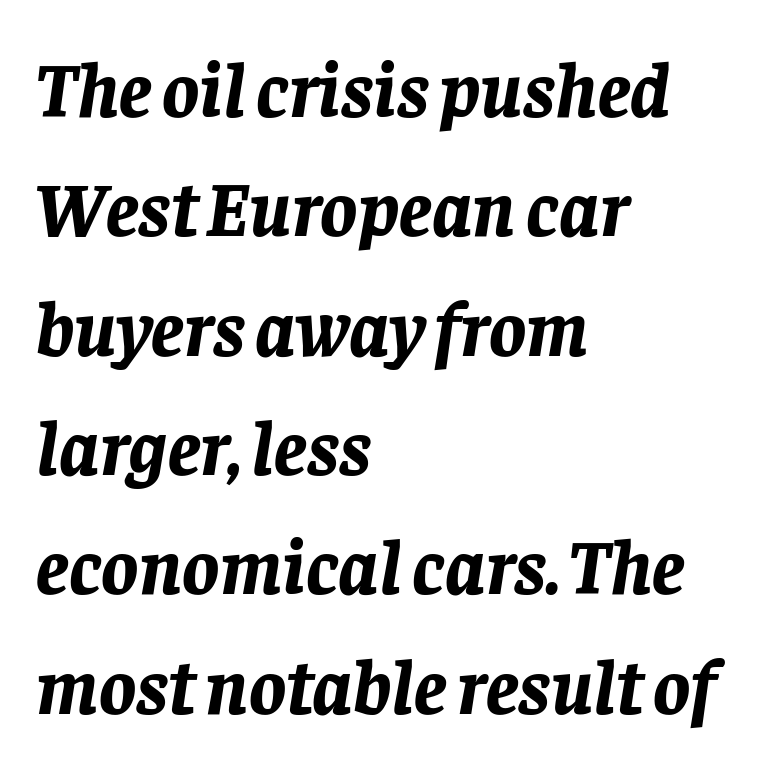
The image shows 77 px bold type, italic (leaning right); set left-aligned, normal line spacing (1.55x), normal letter spacing, not underlined; low stroke contrast and a large x-height.
